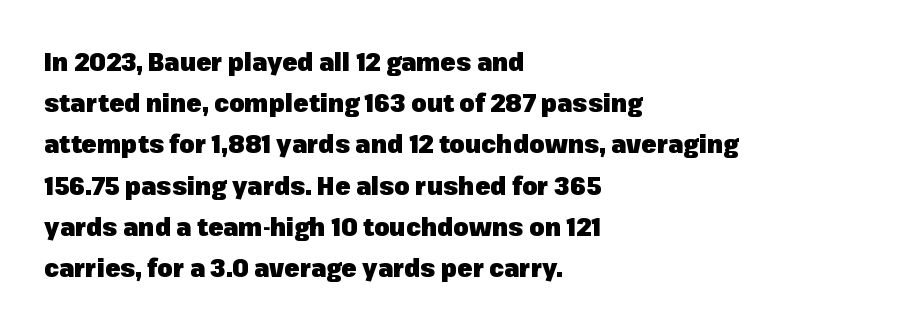
Q: Is the text bold? A: Yes.
Q: Is the text italic (slanted)? A: No, it is upright.
Q: Is the text underlined? A: No.
Q: How is the paragraph aligned? A: Left-aligned.
Q: Is the spacing between letters normal or unusually wide? A: Normal.
Q: Is the spacing between lines tight, normal or loose? A: Normal.
